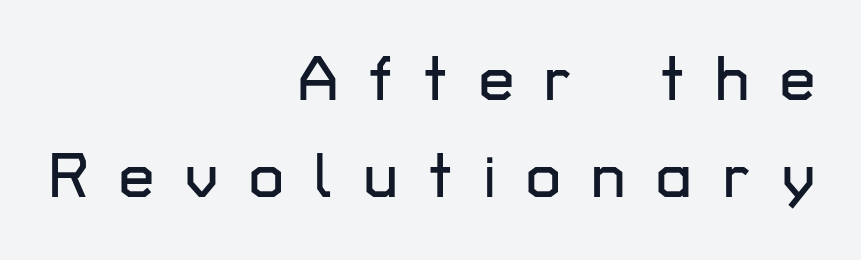
The image shows 63 px sans-serif type, upright; set right-aligned, normal line spacing (1.54x), unusually wide letter spacing (+0.49 em), not underlined; low stroke contrast and a medium x-height.
